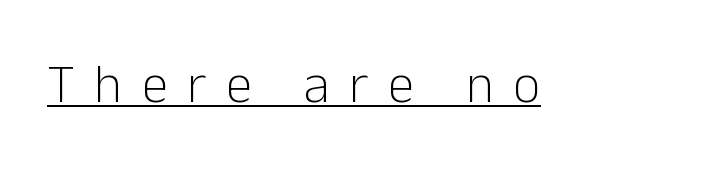
The image shows 54 px light sans-serif type, upright; set unusually wide letter spacing (+0.36 em), underlined; low stroke contrast and a medium x-height.
